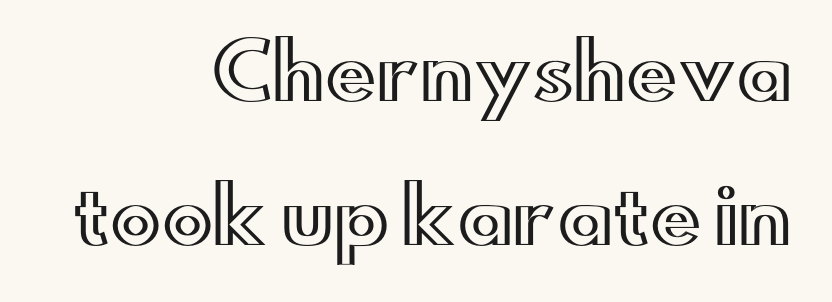
{"italic": "no", "width": "wide", "x_height": "small", "monospaced": "no", "underline": "no", "align": "right", "line_spacing": "loose", "line_spacing_ratio": 1.9, "letter_spacing": "normal", "letter_spacing_em": 0.0, "glyph_px": 76}
